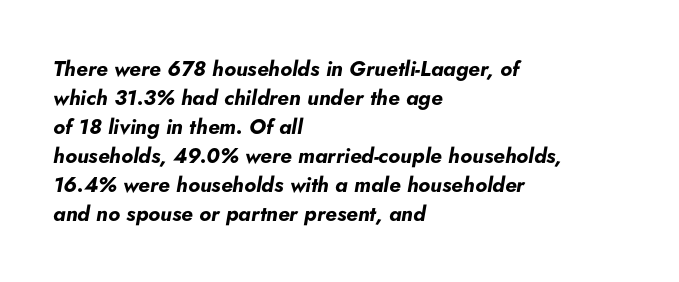
The image shows 21 px bold type, italic (leaning right); set left-aligned, normal line spacing (1.38x), normal letter spacing, not underlined.
